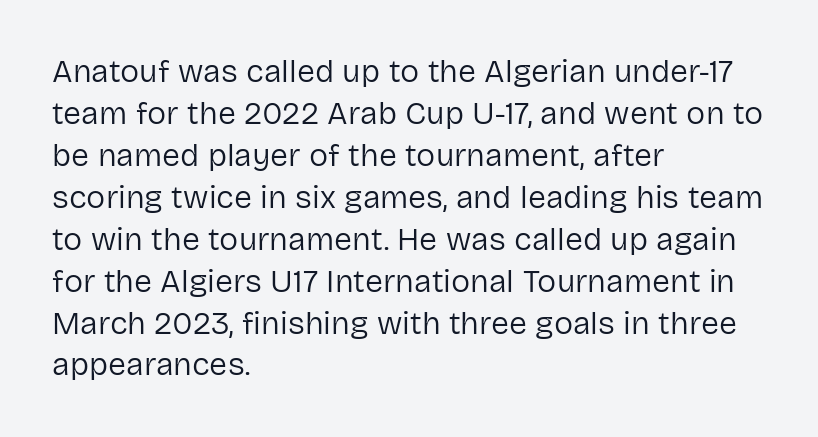
Q: Is the text bold? A: No.
Q: Is the text italic (slanted)? A: No, it is upright.
Q: Is the typeface a serif or a sans-serif typeface? A: Sans-serif.
Q: Is the text underlined? A: No.
Q: How is the paragraph aligned? A: Left-aligned.
Q: Is the spacing between letters normal or unusually wide? A: Normal.
Q: Is the spacing between lines tight, normal or loose? A: Normal.
Q: Width (condensed, normal, or wide)? A: Normal.
Q: Stroke contrast? A: Low.
Q: x-height? A: Medium.
Q: Monospaced? A: No.
